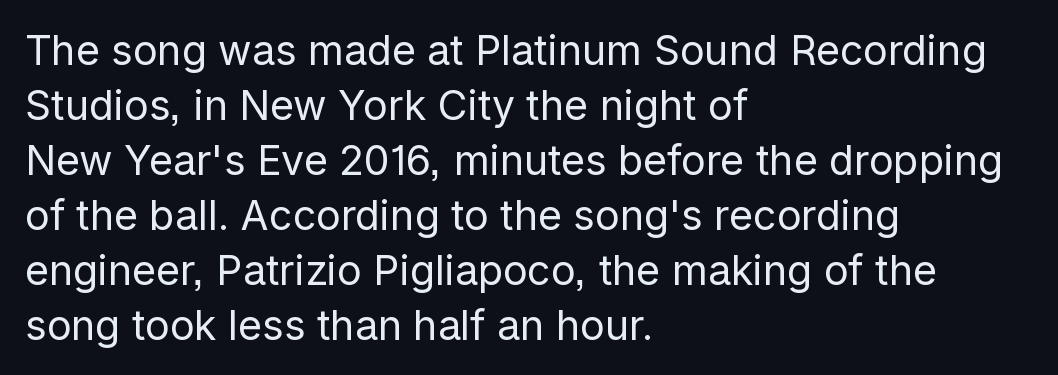
The image shows 41 px regular-weight sans-serif type, upright; set left-aligned, normal line spacing (1.34x), normal letter spacing, not underlined; low stroke contrast and a medium x-height.
